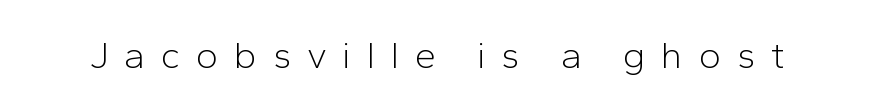
{"serif": "no", "italic": "no", "bold": "no", "weight": "light", "width": "normal", "stroke_contrast": "low", "x_height": "medium", "monospaced": "no", "underline": "no", "letter_spacing": "wide", "letter_spacing_em": 0.41, "glyph_px": 38}
